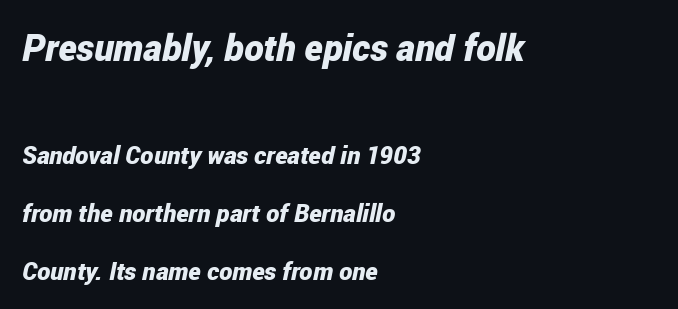
The image shows 37 px bold, condensed type, italic (leaning right); set left-aligned, loose line spacing (2.31x), normal letter spacing, not underlined; the first (top) block is 1.48x larger; low stroke contrast and a medium x-height.
